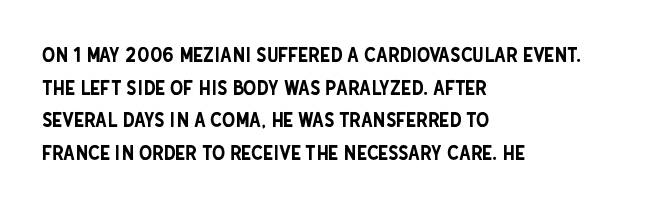
{"italic": "no", "underline": "no", "align": "left", "line_spacing": "normal", "line_spacing_ratio": 1.55, "letter_spacing": "normal", "letter_spacing_em": 0.0, "glyph_px": 21}
